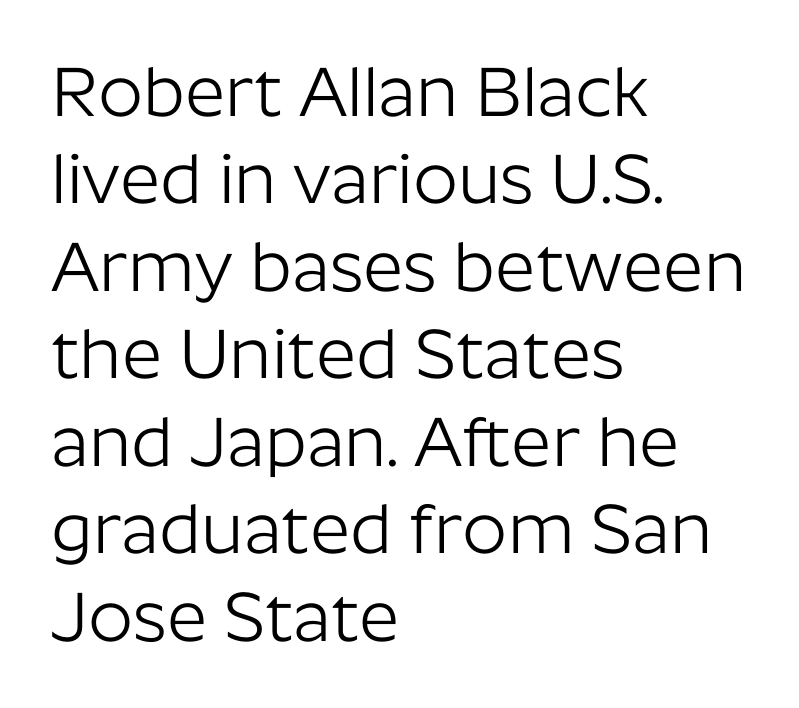
Q: Is the text bold? A: No.
Q: Is the text italic (slanted)? A: No, it is upright.
Q: Is the typeface a serif or a sans-serif typeface? A: Sans-serif.
Q: Is the text underlined? A: No.
Q: How is the paragraph aligned? A: Left-aligned.
Q: Is the spacing between letters normal or unusually wide? A: Normal.
Q: Is the spacing between lines tight, normal or loose? A: Normal.
Q: Width (condensed, normal, or wide)? A: Normal.
Q: Stroke contrast? A: Low.
Q: x-height? A: Medium.
Q: Monospaced? A: No.
